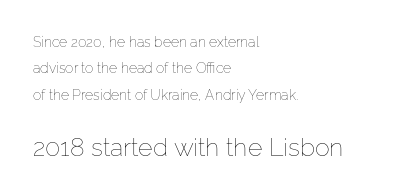
When letters stand straight like this, we call the style roman or upright. Spacing between characters is what you'd get straight out of the box. These two chunks differ in scale, with the bottom chunk taking the larger measure. Vertical stems look standard width or narrower in stroke. The zone under the glyphs is completely vacant.
